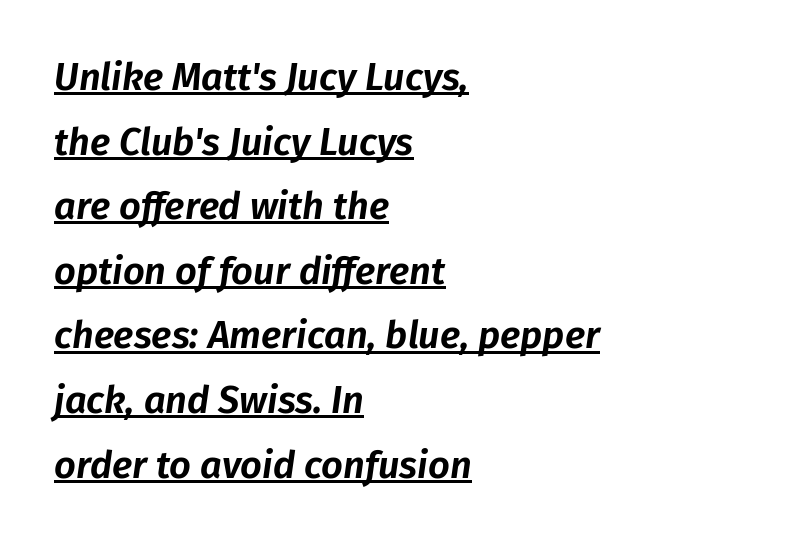
Q: Is the text italic (slanted)? A: Yes, it leans right by about 8 degrees.
Q: Is the text underlined? A: Yes.
Q: How is the paragraph aligned? A: Left-aligned.
Q: Is the spacing between letters normal or unusually wide? A: Normal.
Q: Is the spacing between lines tight, normal or loose? A: Normal.
Q: Width (condensed, normal, or wide)? A: Normal.
Q: Stroke contrast? A: Low.
Q: x-height? A: Medium.
Q: Monospaced? A: No.
